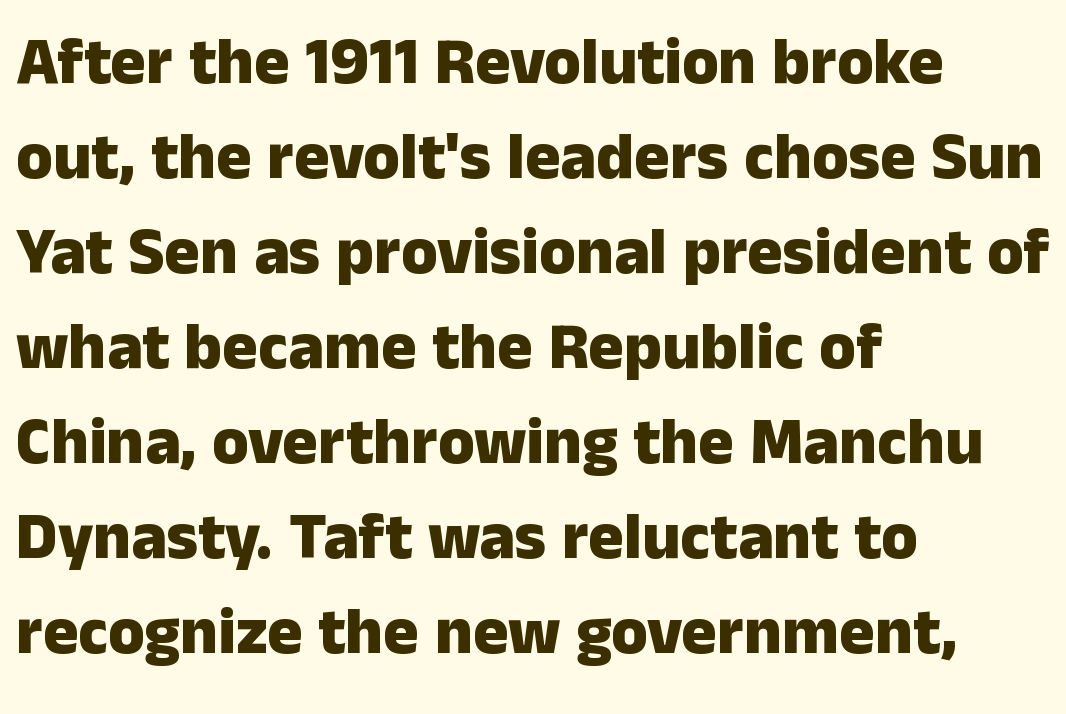
The image shows 66 px heavy sans-serif type, upright; set left-aligned, normal line spacing (1.44x), normal letter spacing, not underlined; low stroke contrast and a medium x-height.
